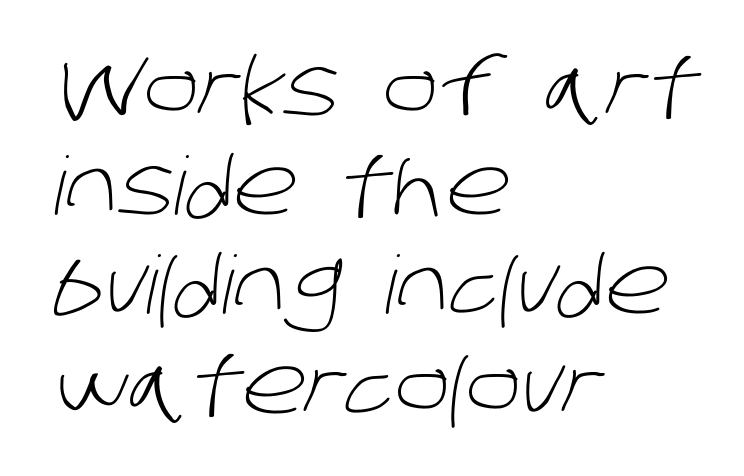
Q: Is the text bold? A: No.
Q: Is the typeface a serif or a sans-serif typeface? A: Sans-serif.
Q: Is the text underlined? A: No.
Q: How is the paragraph aligned? A: Left-aligned.
Q: Is the spacing between letters normal or unusually wide? A: Normal.
Q: Width (condensed, normal, or wide)? A: Normal.
Q: Stroke contrast? A: Low.
Q: x-height? A: Large.
Q: Monospaced? A: No.
